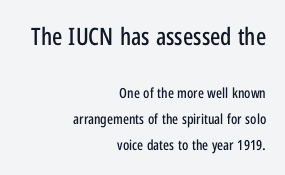
The image shows 24 px text type, upright; set right-aligned, line spacing 1.87x, normal letter spacing, not underlined; the first (top) block is 1.71x larger.
